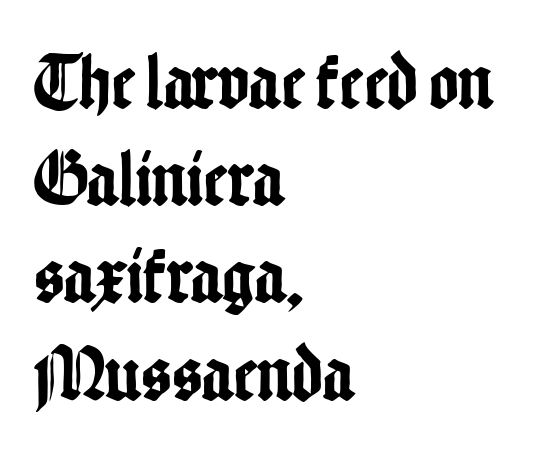
{"serif": "no", "italic": "no", "width": "condensed", "stroke_contrast": "low", "x_height": "medium", "monospaced": "no", "underline": "no", "align": "left", "line_spacing_ratio": 1.23, "letter_spacing": "normal", "letter_spacing_em": 0.0, "glyph_px": 79}
